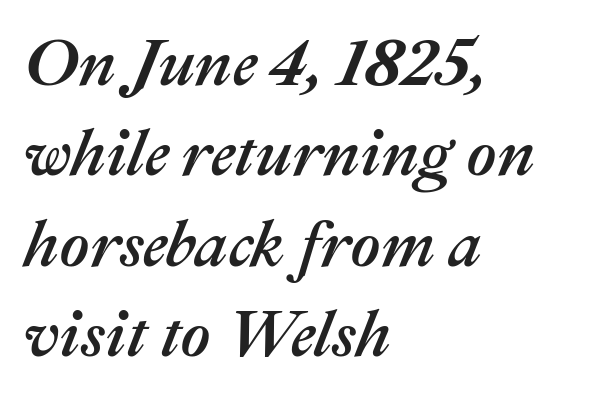
Only glyphs here, with clear space below each row. Looks like regular typesetting: each glyph gets only the width it needs. The space between consecutive lines is moderate. The paragraph has a hard left edge and a soft right edge.
